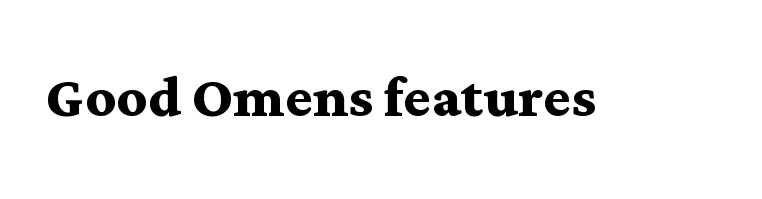
How heavy is the stroke? Heavy — this is a bold. Standard letterfit; no display-style spreading of the glyphs. Words float on clear page, feet unadorned. The rendering uses natural spacing where letterforms have individual widths. This sample uses a serif face.
